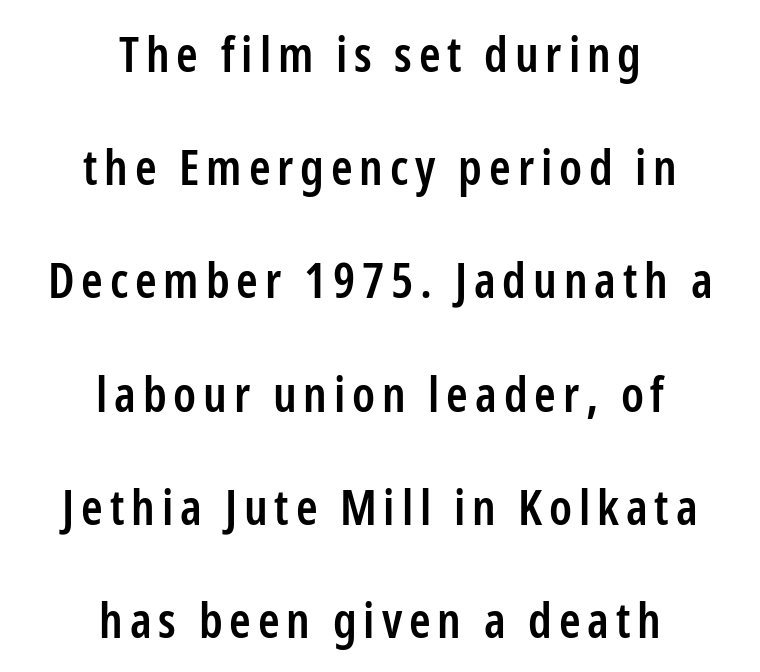
The image shows 49 px semibold, condensed sans-serif type, upright; set centered, loose line spacing (2.31x), not underlined; low stroke contrast and a medium x-height.
